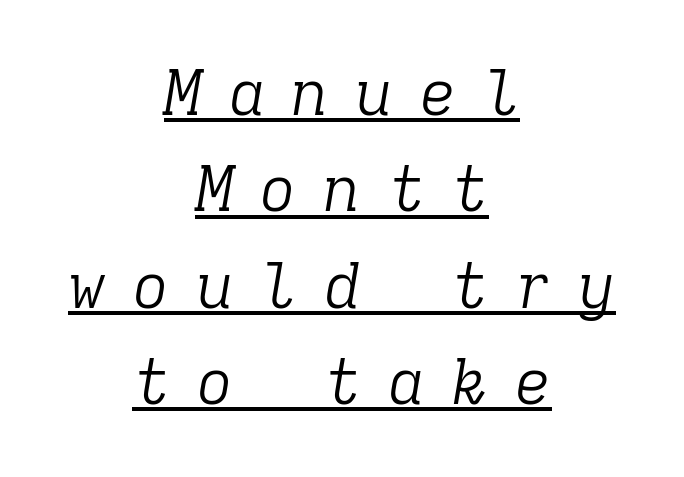
Notice how a bar underscores the lettering throughout. The lines sit at an ordinary, default distance from one another. Every character here occupies the same horizontal width, giving the sample a typewriter-like rhythm. It's the slanting kind of type.
